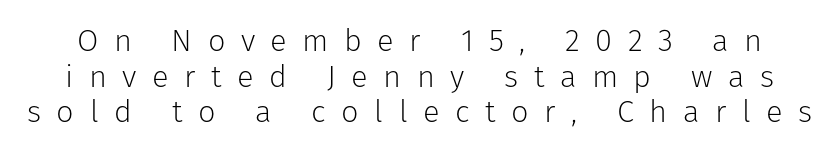
{"serif": "no", "italic": "no", "bold": "no", "weight": "light", "width": "normal", "stroke_contrast": "low", "x_height": "medium", "monospaced": "no", "underline": "no", "line_spacing": "tight", "line_spacing_ratio": 1.15, "letter_spacing": "wide", "letter_spacing_em": 0.5, "glyph_px": 31}
